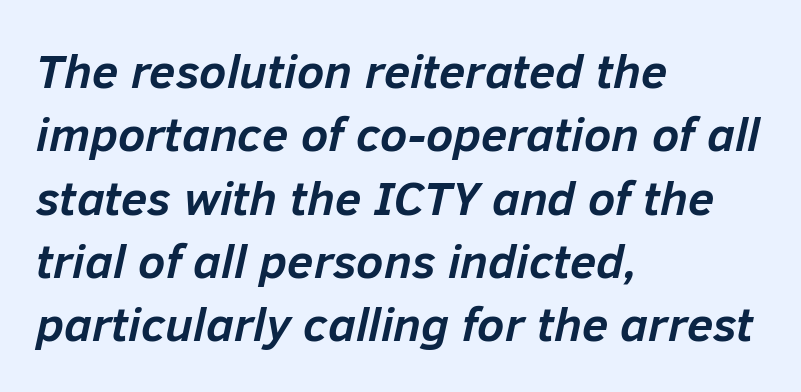
A normal amount of white space separates one row of letters from the next. These lines were composed using italics. A typesetter would call this proportional, since set widths differ per character. Letters rest on an invisible, unmarked baseline.
